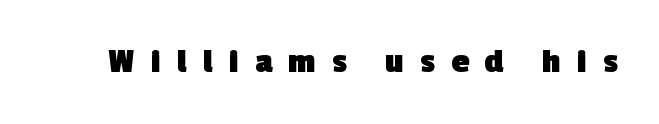
Weight check: bold — yes, fully. Is this a fixed-width face? No — the glyphs have proportional, varying widths. This rendering employs a face without finishing strokes, i.e., a sans-serif. Loose tracking; the words dissolve into strings of separated letters. Descenders hang freely into open space.
